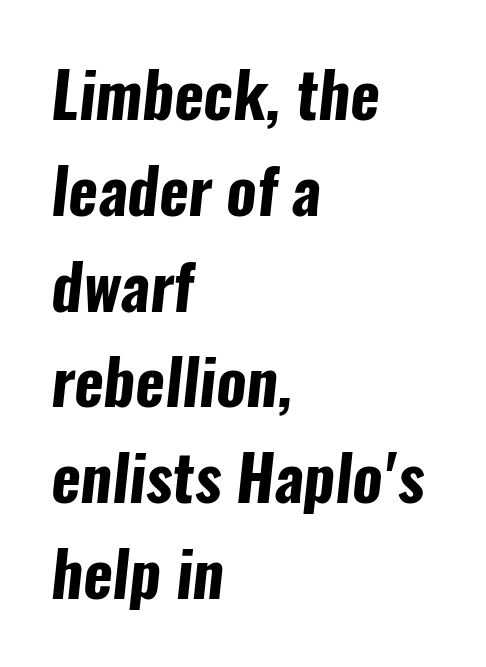
This sample uses a sans-serif face. Rule under the text: the space is simply empty. The rendering anchors every line to the left-hand side. Strong, thick strokes mark this as bold type. This rendering leaves character spacing at its baseline value. The passage shown stacks its lines at a standard gap.
